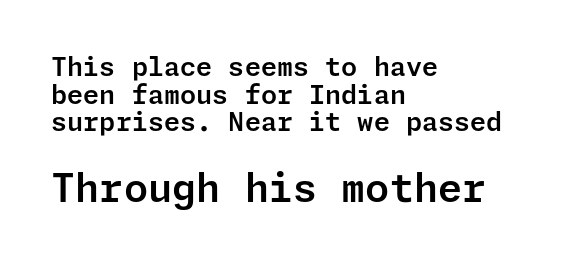
Q: Is the text italic (slanted)? A: No, it is upright.
Q: Is the typeface a serif or a sans-serif typeface? A: Sans-serif.
Q: Is the text underlined? A: No.
Q: How is the paragraph aligned? A: Left-aligned.
Q: Is the spacing between letters normal or unusually wide? A: Normal.
Q: Is the spacing between lines tight, normal or loose? A: Tight.
Q: Which block of text is set in a larger size, the first (top) or the second (bottom)? A: The second (bottom) one.
Q: Width (condensed, normal, or wide)? A: Normal.
Q: Stroke contrast? A: Low.
Q: x-height? A: Medium.
